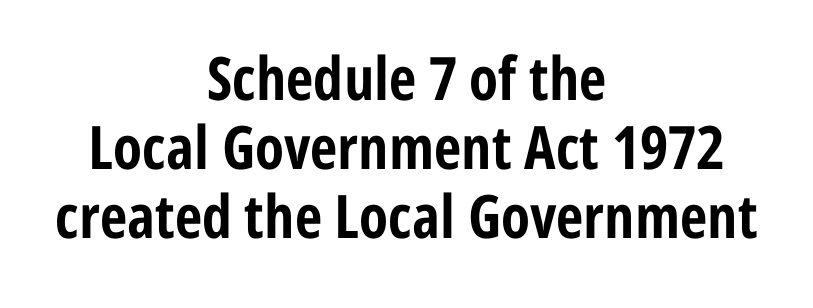
{"serif": "no", "italic": "no", "bold": "yes", "weight": "bold", "width": "condensed", "stroke_contrast": "low", "x_height": "medium", "monospaced": "no", "underline": "no", "align": "center", "line_spacing": "tight", "line_spacing_ratio": 1.15, "letter_spacing": "normal", "letter_spacing_em": 0.0, "glyph_px": 60}
